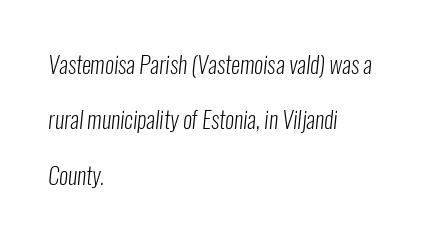
{"bold": "no", "underline": "no", "align": "left", "line_spacing": "loose", "line_spacing_ratio": 2.41, "letter_spacing": "normal", "letter_spacing_em": 0.0, "glyph_px": 23}
